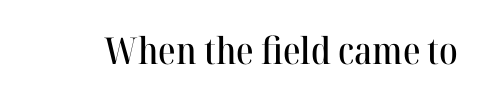
Q: Is the text italic (slanted)? A: No, it is upright.
Q: Is the typeface a serif or a sans-serif typeface? A: Serif.
Q: Is the text underlined? A: No.
Q: Is the spacing between letters normal or unusually wide? A: Normal.
Q: Width (condensed, normal, or wide)? A: Normal.
Q: Stroke contrast? A: High.
Q: x-height? A: Medium.
Q: Monospaced? A: No.
